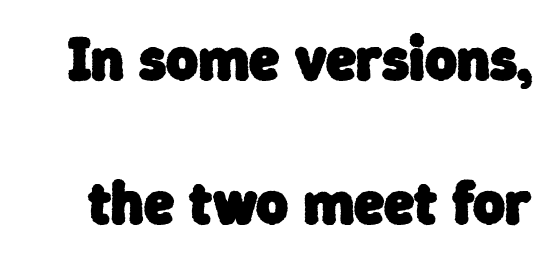
{"serif": "no", "bold": "yes", "weight": "heavy", "width": "normal", "stroke_contrast": "low", "x_height": "medium", "monospaced": "no", "underline": "no", "line_spacing": "loose", "line_spacing_ratio": 2.36, "letter_spacing": "normal", "letter_spacing_em": 0.0, "glyph_px": 61}
